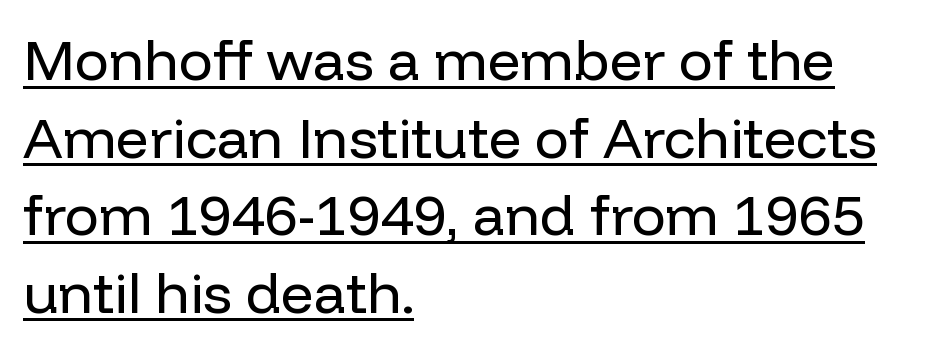
Q: Is the text bold? A: No.
Q: Is the text italic (slanted)? A: No, it is upright.
Q: Is the typeface a serif or a sans-serif typeface? A: Sans-serif.
Q: Is the text underlined? A: Yes.
Q: How is the paragraph aligned? A: Left-aligned.
Q: Is the spacing between letters normal or unusually wide? A: Normal.
Q: Is the spacing between lines tight, normal or loose? A: Normal.
Q: Width (condensed, normal, or wide)? A: Normal.
Q: Stroke contrast? A: Low.
Q: x-height? A: Medium.
Q: Monospaced? A: No.
